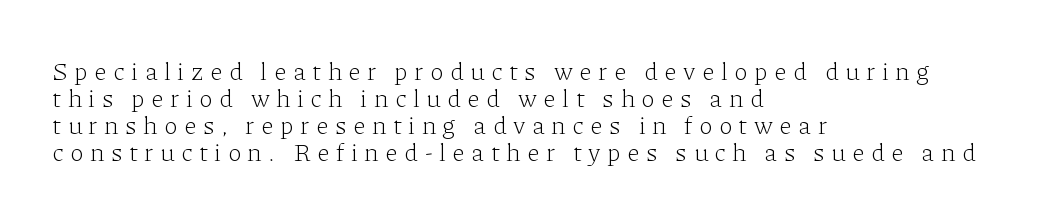
This is not heavy type; no bold has been used. Whoever set this chose condensed vertical rhythm over breathing room. Rule under the text: the space is simply empty. The rag falls on the right side of this text block.
